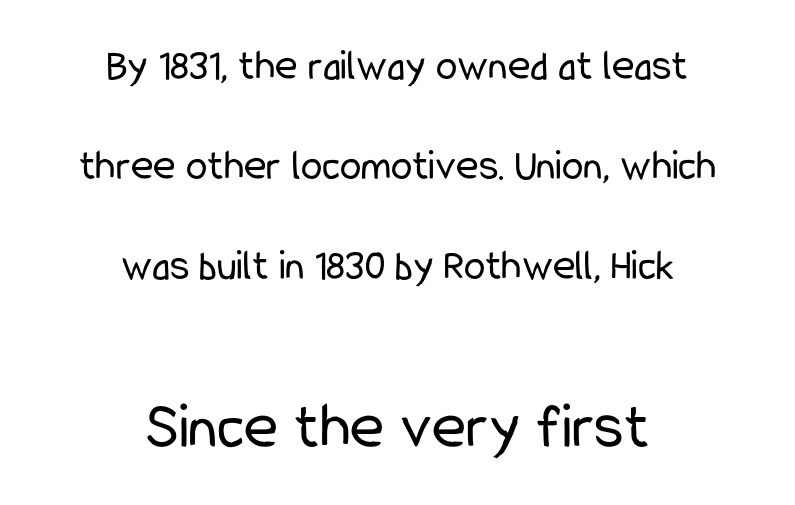
The face used here is rendered with its standard letterfit. Letters rest on an invisible, unmarked baseline. This sample trades compactness for vertical openness between lines. The rendering positions every line midway between the sides. This is not heavy type; no bold has been used.
